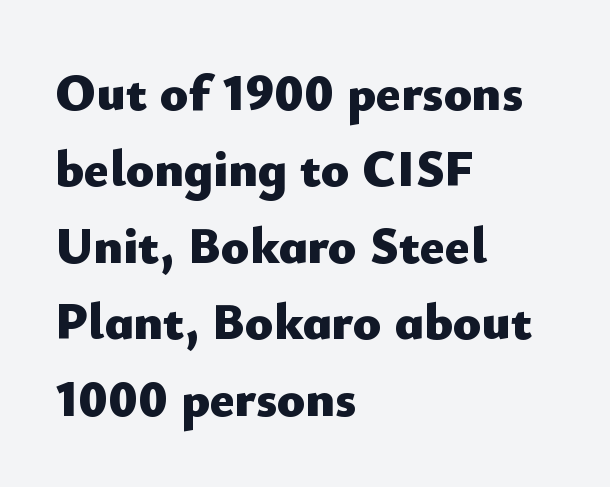
Q: Is the text bold? A: Yes.
Q: Is the text italic (slanted)? A: No, it is upright.
Q: Is the typeface a serif or a sans-serif typeface? A: Sans-serif.
Q: Is the text underlined? A: No.
Q: How is the paragraph aligned? A: Left-aligned.
Q: Is the spacing between letters normal or unusually wide? A: Normal.
Q: Is the spacing between lines tight, normal or loose? A: Normal.
Q: Width (condensed, normal, or wide)? A: Normal.
Q: Stroke contrast? A: Low.
Q: x-height? A: Small.
Q: Monospaced? A: No.
